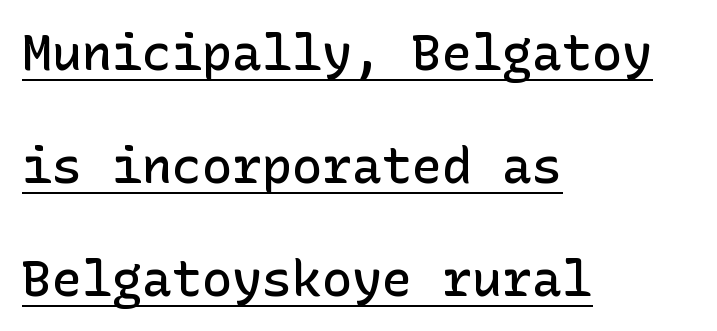
Q: Is the text bold? A: Semi-bold.
Q: Is the text italic (slanted)? A: No, it is upright.
Q: Is the typeface a serif or a sans-serif typeface? A: Sans-serif.
Q: Is the text underlined? A: Yes.
Q: How is the paragraph aligned? A: Left-aligned.
Q: Is the spacing between letters normal or unusually wide? A: Normal.
Q: Is the spacing between lines tight, normal or loose? A: Loose.
Q: Width (condensed, normal, or wide)? A: Normal.
Q: Stroke contrast? A: Low.
Q: x-height? A: Medium.
